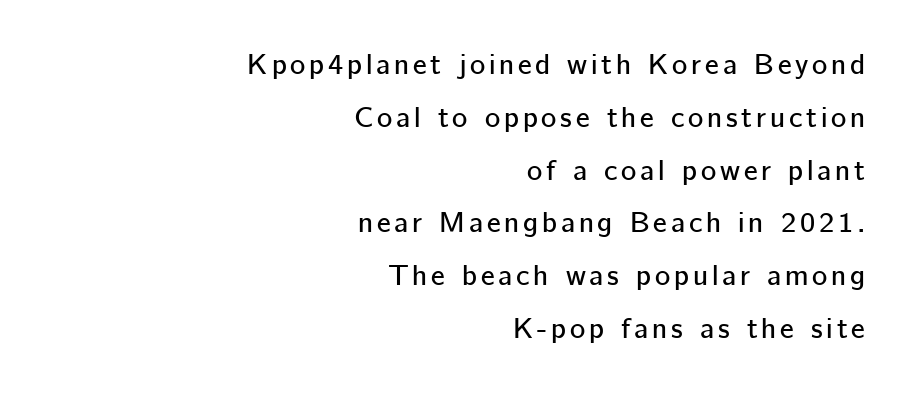
{"serif": "no", "italic": "no", "width": "normal", "stroke_contrast": "low", "x_height": "medium", "monospaced": "no", "underline": "no", "align": "right", "line_spacing_ratio": 1.82, "glyph_px": 29}
